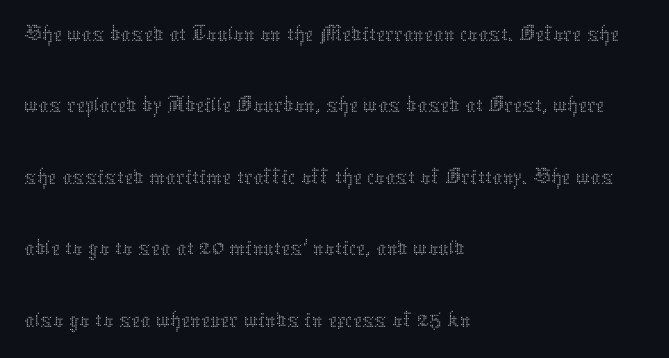
Q: Is the text bold? A: No.
Q: Is the text italic (slanted)? A: No, it is upright.
Q: Is the text underlined? A: No.
Q: How is the paragraph aligned? A: Left-aligned.
Q: Is the spacing between letters normal or unusually wide? A: Normal.
Q: Is the spacing between lines tight, normal or loose? A: Normal.
Q: Width (condensed, normal, or wide)? A: Normal.
Q: Stroke contrast? A: Medium.
Q: x-height? A: Medium.
Q: Monospaced? A: No.
